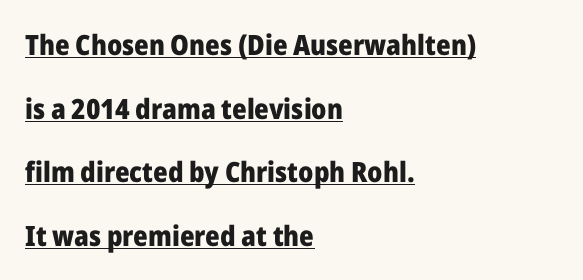
Q: Is the text bold? A: Yes.
Q: Is the text italic (slanted)? A: No, it is upright.
Q: Is the typeface a serif or a sans-serif typeface? A: Sans-serif.
Q: Is the text underlined? A: Yes.
Q: How is the paragraph aligned? A: Left-aligned.
Q: Is the spacing between letters normal or unusually wide? A: Normal.
Q: Is the spacing between lines tight, normal or loose? A: Loose.
Q: Width (condensed, normal, or wide)? A: Normal.
Q: Stroke contrast? A: Low.
Q: x-height? A: Medium.
Q: Monospaced? A: No.
